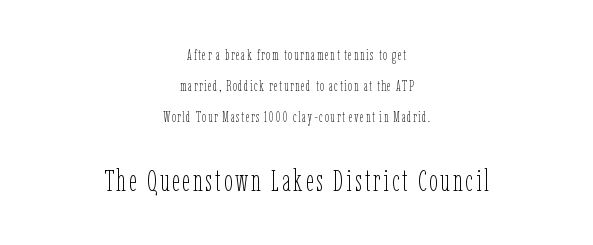
Q: Is the text bold? A: No.
Q: Is the text italic (slanted)? A: No, it is upright.
Q: Is the text underlined? A: No.
Q: How is the paragraph aligned? A: Centered.
Q: Is the spacing between lines tight, normal or loose? A: Loose.
Q: Which block of text is set in a larger size, the first (top) or the second (bottom)? A: The second (bottom) one.
Q: Width (condensed, normal, or wide)? A: Condensed.
Q: Stroke contrast? A: Low.
Q: x-height? A: Medium.
Q: Monospaced? A: No.
